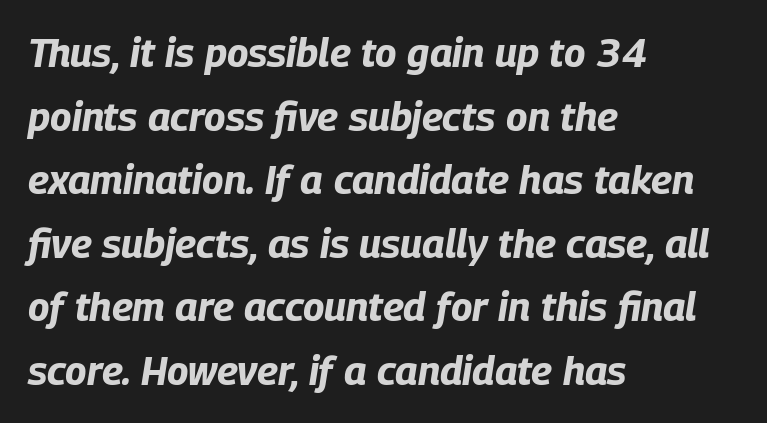
{"italic": "yes", "lean": "right", "slant_degrees": 9, "bold": "yes", "weight": "bold", "width": "condensed", "stroke_contrast": "low", "x_height": "large", "monospaced": "no", "underline": "no", "align": "left", "line_spacing": "normal", "line_spacing_ratio": 1.59, "letter_spacing": "normal", "letter_spacing_em": 0.0, "glyph_px": 40}
